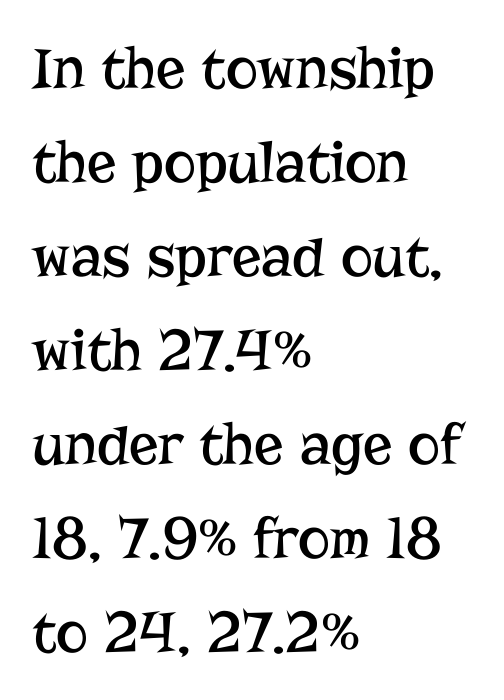
Q: Is the text bold? A: No.
Q: Is the text italic (slanted)? A: No, it is upright.
Q: Is the typeface a serif or a sans-serif typeface? A: Serif.
Q: Is the text underlined? A: No.
Q: How is the paragraph aligned? A: Left-aligned.
Q: Is the spacing between letters normal or unusually wide? A: Normal.
Q: Is the spacing between lines tight, normal or loose? A: Normal.
Q: Width (condensed, normal, or wide)? A: Normal.
Q: Stroke contrast? A: Low.
Q: x-height? A: Medium.
Q: Monospaced? A: No.
